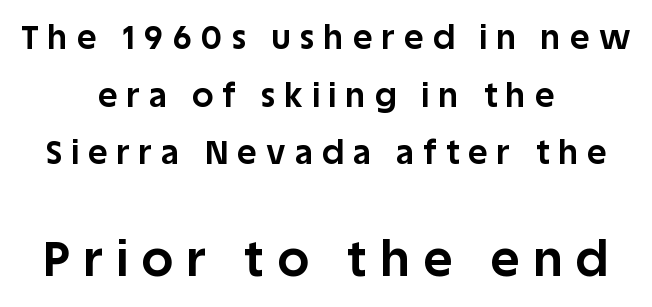
{"serif": "no", "italic": "no", "bold": "yes", "weight": "bold", "width": "normal", "stroke_contrast": "low", "x_height": "large", "monospaced": "no", "underline": "no", "align": "center", "line_spacing_ratio": 1.75, "letter_spacing": "wide", "letter_spacing_em": 0.29, "larger_block": "second", "size_ratio": 1.48, "glyph_px": 49}
